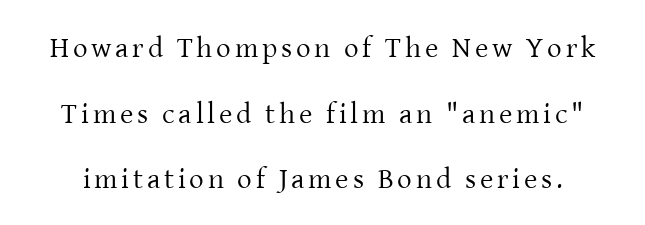
{"serif": "yes", "italic": "no", "bold": "no", "weight": "regular", "width": "normal", "stroke_contrast": "low", "x_height": "medium", "monospaced": "no", "underline": "no", "line_spacing": "loose", "line_spacing_ratio": 2.26, "glyph_px": 29}
